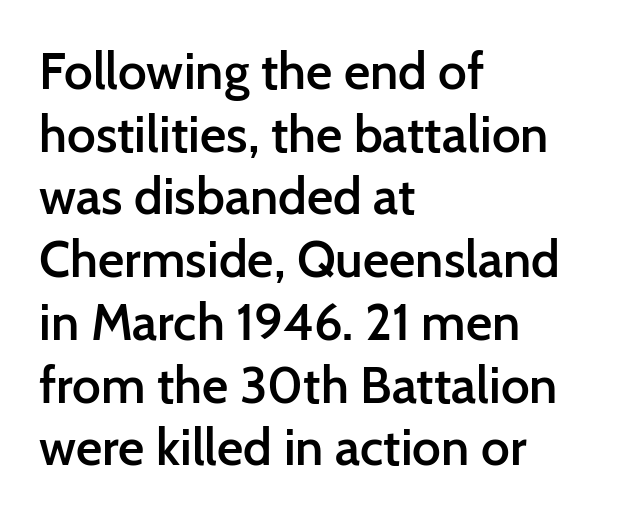
The image shows 51 px semibold sans-serif type, upright; set left-aligned, line spacing 1.23x, normal letter spacing, not underlined; low stroke contrast and a medium x-height.
